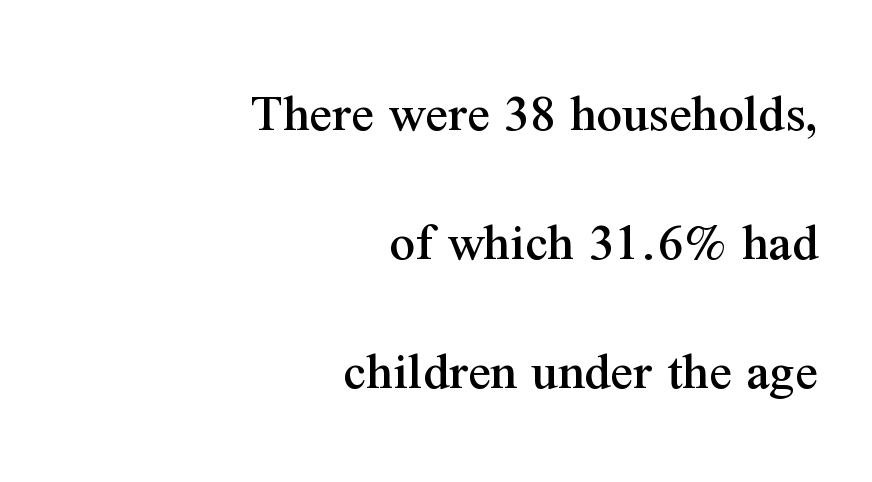
The image shows 56 px serif type, upright; set right-aligned, loose line spacing (2.3x), normal letter spacing, not underlined; medium stroke contrast and a medium x-height.
